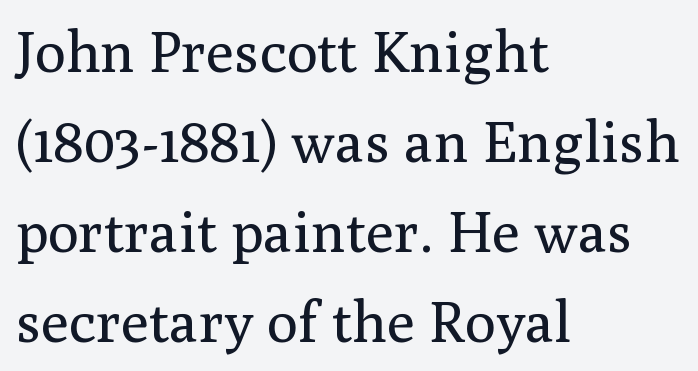
{"serif": "yes", "italic": "no", "bold": "no", "weight": "regular", "width": "normal", "stroke_contrast": "medium", "x_height": "medium", "monospaced": "no", "underline": "no", "align": "left", "line_spacing": "normal", "line_spacing_ratio": 1.55, "letter_spacing": "normal", "letter_spacing_em": 0.0, "glyph_px": 58}
